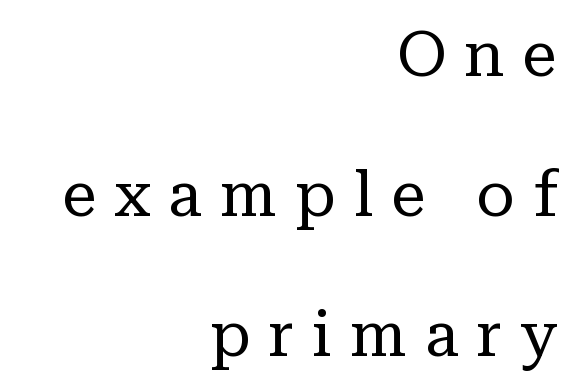
Q: Is the text bold? A: No.
Q: Is the text italic (slanted)? A: No, it is upright.
Q: Is the typeface a serif or a sans-serif typeface? A: Serif.
Q: Is the text underlined? A: No.
Q: How is the paragraph aligned? A: Right-aligned.
Q: Is the spacing between letters normal or unusually wide? A: Unusually wide.
Q: Is the spacing between lines tight, normal or loose? A: Loose.
Q: Width (condensed, normal, or wide)? A: Normal.
Q: Stroke contrast? A: Low.
Q: x-height? A: Medium.
Q: Monospaced? A: No.
